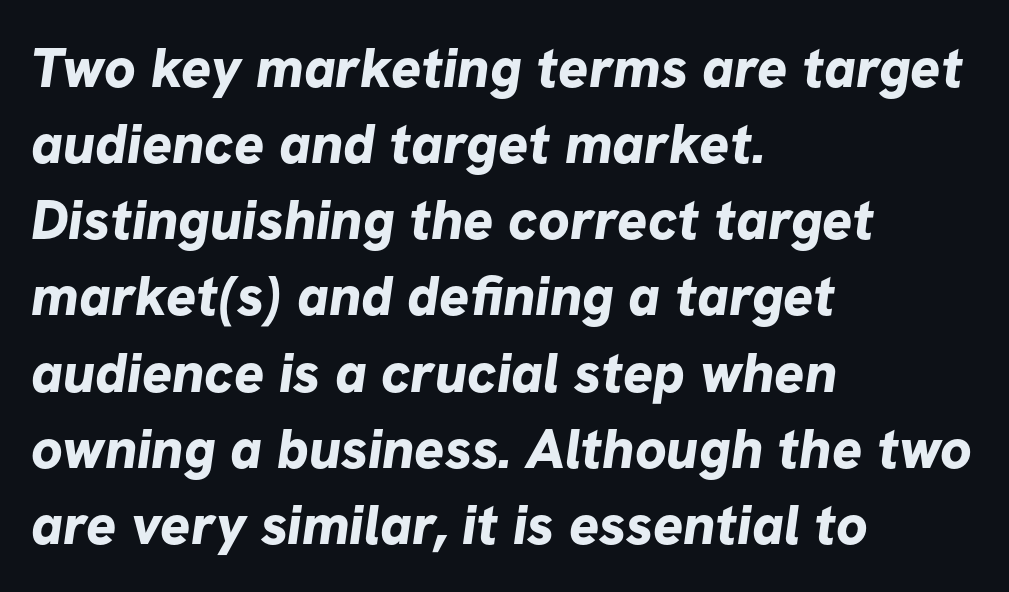
Reading down the column, the eye jumps a familiar distance to each next line. Weight: bold. You could call the tracking neutral — neither tight nor loose. Here the designer chose a conventional face with non-uniform glyph widths. A bare baseline throughout the passage.
